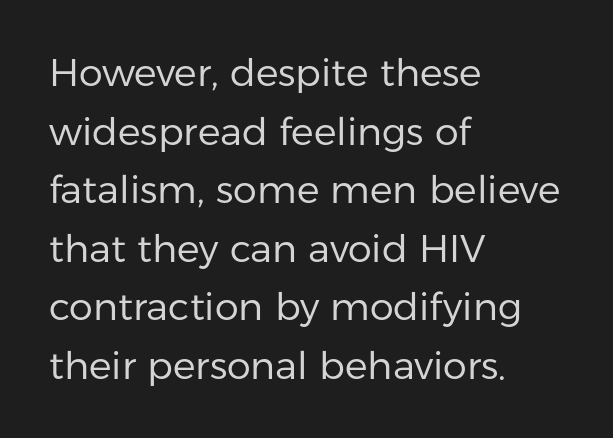
Is this a sans? Yes — the strokes have no serifs. Each letter keeps its own natural width here, so spacing adapts to shape. Unbolded letterforms with no extra heft. Every stem runs plumb, perpendicular to the baseline. The rendering keeps characters at their native spacing.
